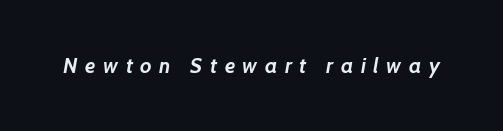
{"bold": "yes", "underline": "no", "letter_spacing": "wide", "letter_spacing_em": 0.36, "glyph_px": 21}
